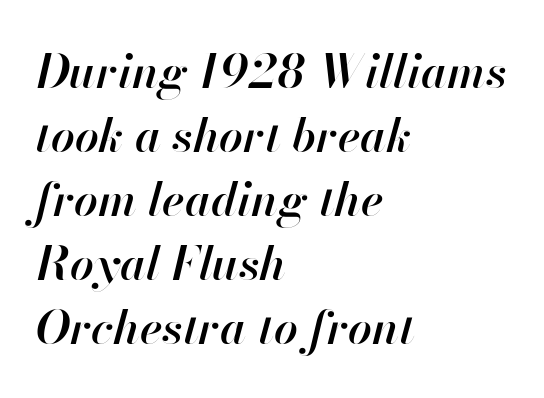
The image shows 47 px semibold type, italic (leaning right); set left-aligned, normal line spacing (1.36x), normal letter spacing, not underlined; high stroke contrast and a small x-height.
